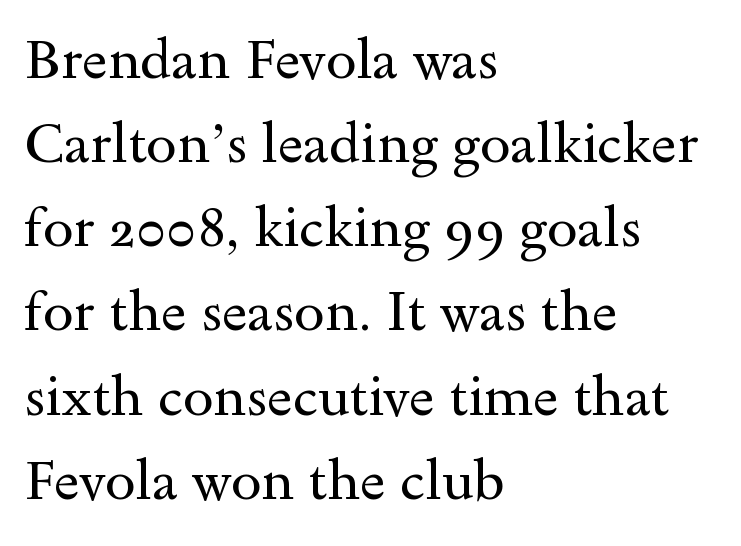
{"serif": "yes", "italic": "no", "bold": "no", "weight": "regular", "width": "wide", "x_height": "small", "monospaced": "no", "underline": "no", "align": "left", "line_spacing": "normal", "line_spacing_ratio": 1.53, "letter_spacing": "normal", "letter_spacing_em": 0.0, "glyph_px": 55}
